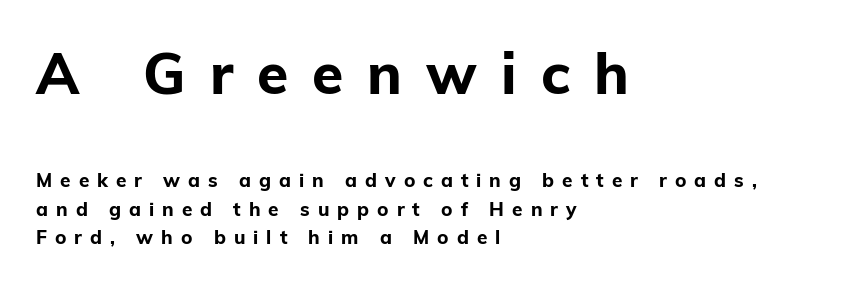
The image shows 57 px bold sans-serif type, upright; set left-aligned, normal line spacing (1.5x), unusually wide letter spacing (+0.42 em), not underlined; the first (top) block is 3.0x larger; low stroke contrast and a medium x-height.
